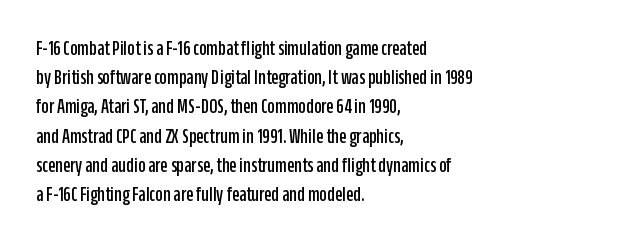
Q: Is the text italic (slanted)? A: No, it is upright.
Q: Is the text underlined? A: No.
Q: How is the paragraph aligned? A: Left-aligned.
Q: Is the spacing between letters normal or unusually wide? A: Normal.
Q: Is the spacing between lines tight, normal or loose? A: Normal.
